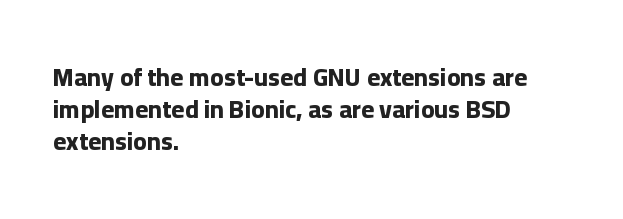
The image shows 25 px bold type, upright; set left-aligned, normal line spacing (1.29x), normal letter spacing, not underlined.
